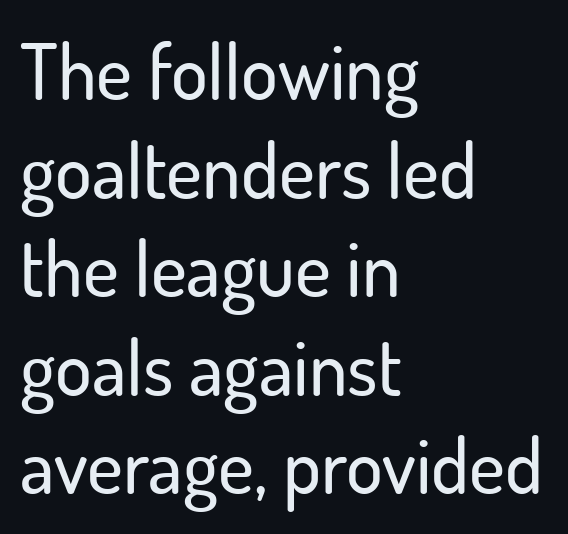
A classic flush-left, rag-right setting is used for this passage. The specimen reads as upright at a glance. Look at the bottom of the vertical strokes: they stop flat, with no serifs. In terms of leading, this rendering sits right in the middle.
